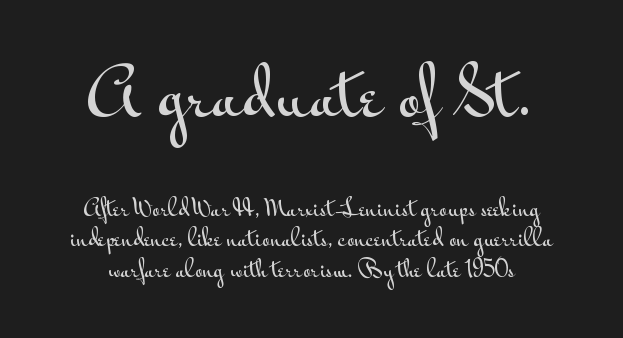
The text block is weighted toward neither margin, spreading evenly from the middle. Which chunk is bigger? The first one — the top block dwarfs the bottom. The font family rendered here belongs to the sans-serif group. This sample has the flowing, uneven cadence of proportional lettering.
